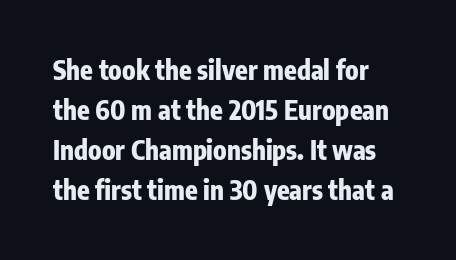
The image shows 26 px bold type, upright; set normal line spacing (1.54x), normal letter spacing, not underlined.
